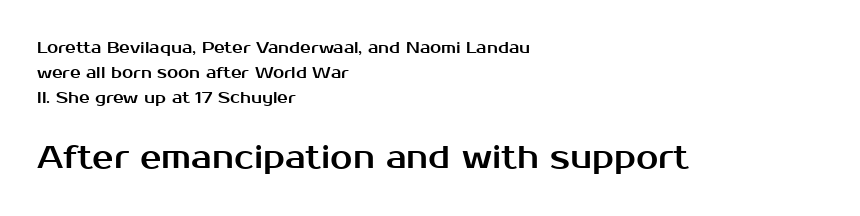
The space between consecutive lines is moderate. The glyphs are unaccompanied by any horizontal stroke below them. The compositor pushed each line to the left boundary. No extra tracking has been applied to these lines. Here the designer chose a conventional face with non-uniform glyph widths. Designer's note — italics off, roman on.
